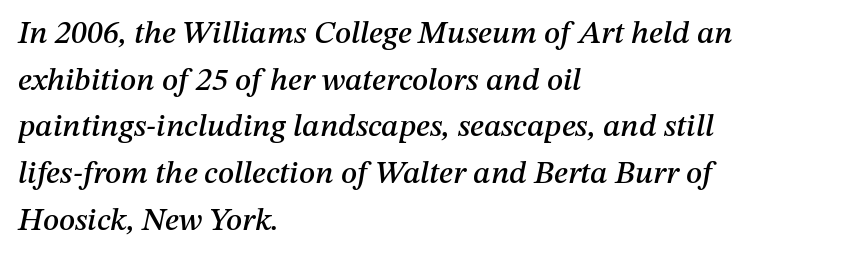
{"italic": "yes", "lean": "right", "slant_degrees": 12, "width": "normal", "stroke_contrast": "medium", "x_height": "medium", "monospaced": "no", "underline": "no", "align": "left", "line_spacing": "normal", "line_spacing_ratio": 1.46, "letter_spacing": "normal", "letter_spacing_em": 0.0, "glyph_px": 32}
